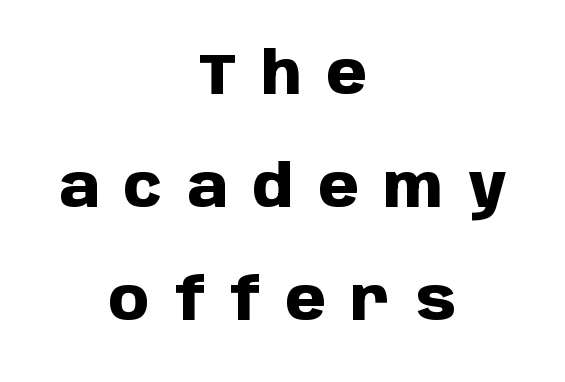
The image shows 58 px heavy sans-serif type, upright; set centered, loose line spacing (1.95x), unusually wide letter spacing (+0.43 em), not underlined; low stroke contrast and a large x-height.
